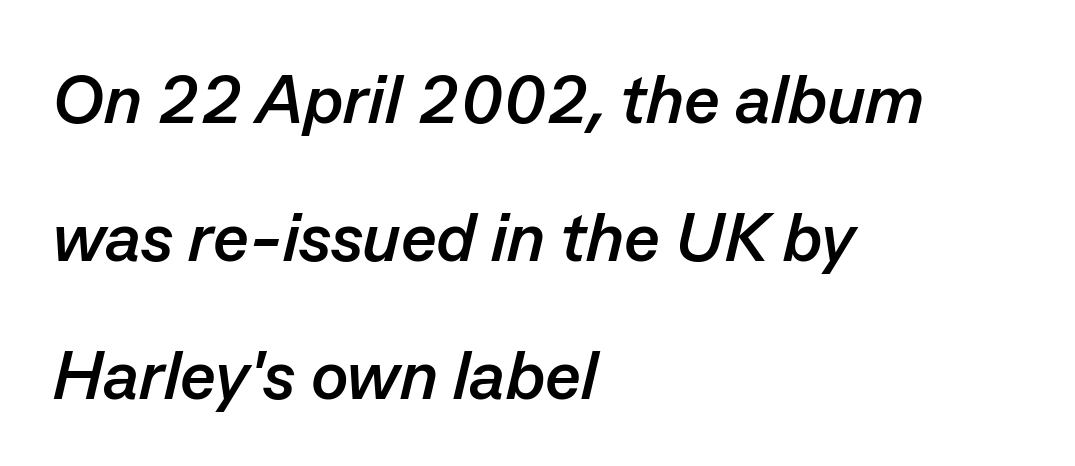
{"italic": "yes", "lean": "right", "slant_degrees": 13, "bold": "yes", "weight": "semibold", "width": "normal", "stroke_contrast": "low", "x_height": "medium", "monospaced": "no", "underline": "no", "align": "left", "line_spacing": "loose", "line_spacing_ratio": 2.0, "letter_spacing": "normal", "letter_spacing_em": 0.0, "glyph_px": 69}
